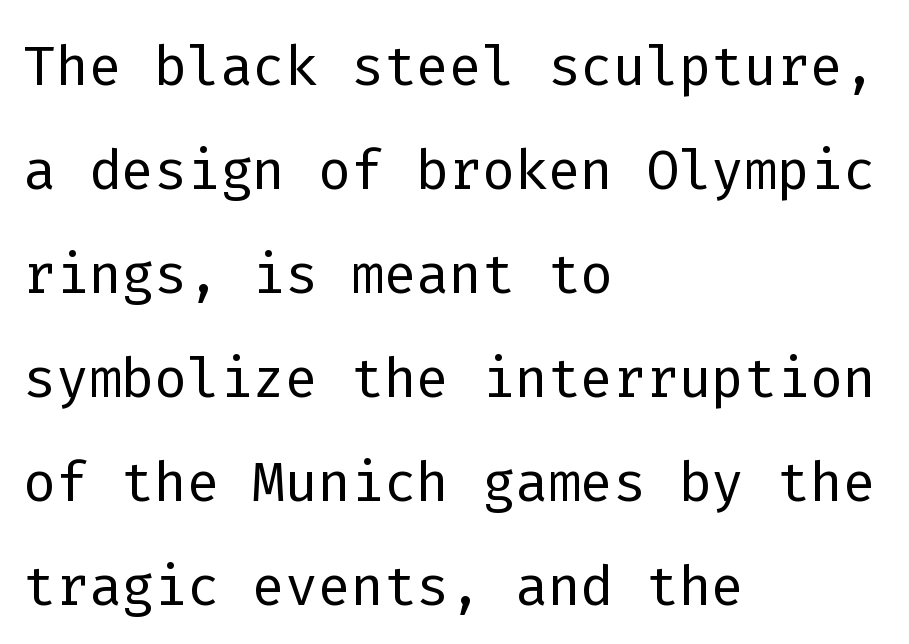
The axis of the letterforms is exactly vertical. Vertically, the passage feels balanced, rows spaced as you'd expect. Is this a sans? Yes — the strokes have no serifs. Each word holds together tightly as a unit, with standard inter-letter gaps. Any mark beneath the type? The region is blank.
